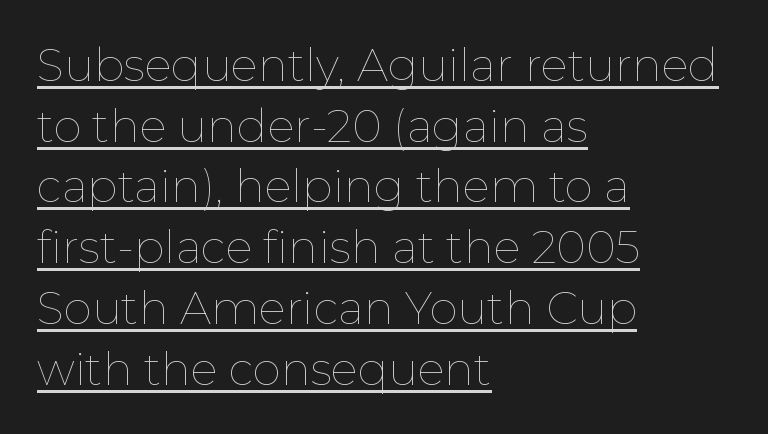
{"italic": "no", "bold": "no", "weight": "thin", "width": "normal", "stroke_contrast": "low", "x_height": "medium", "monospaced": "no", "underline": "yes", "align": "left", "line_spacing": "normal", "line_spacing_ratio": 1.35, "letter_spacing": "normal", "letter_spacing_em": 0.0, "glyph_px": 45}
